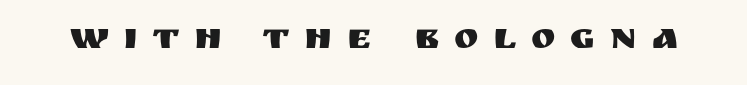
The image shows 37 px sans-serif type, upright; set unusually wide letter spacing (+0.4 em), not underlined; medium stroke contrast and a large x-height.
